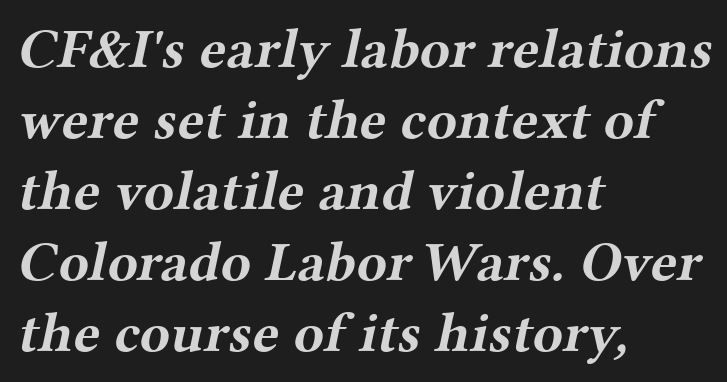
{"serif": "yes", "bold": "yes", "weight": "bold", "width": "wide", "stroke_contrast": "medium", "x_height": "medium", "monospaced": "no", "underline": "no", "align": "left", "line_spacing": "normal", "line_spacing_ratio": 1.27, "letter_spacing": "normal", "letter_spacing_em": 0.0, "glyph_px": 56}
